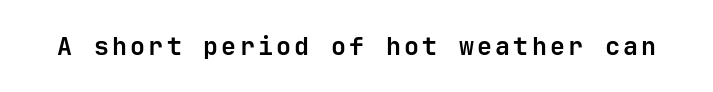
The image shows 25 px bold type, upright; set not underlined.
